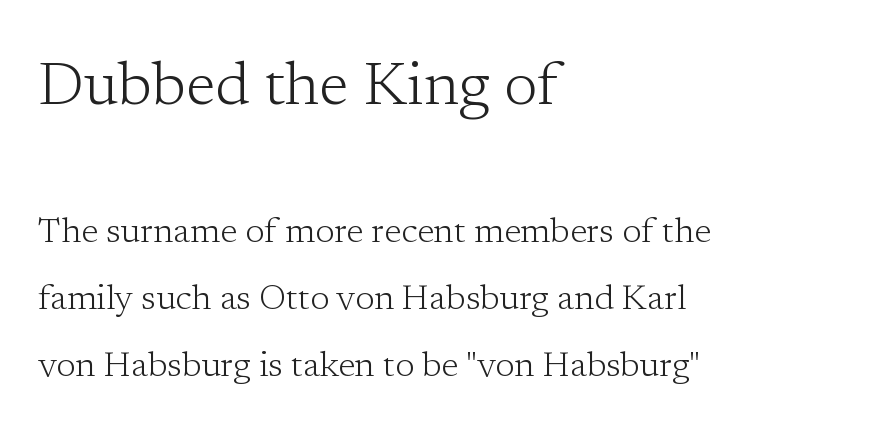
{"serif": "yes", "italic": "no", "bold": "no", "weight": "light", "width": "normal", "stroke_contrast": "low", "x_height": "medium", "monospaced": "no", "underline": "no", "align": "left", "line_spacing": "loose", "line_spacing_ratio": 1.92, "letter_spacing": "normal", "letter_spacing_em": 0.0, "larger_block": "first", "size_ratio": 1.74, "glyph_px": 61}
